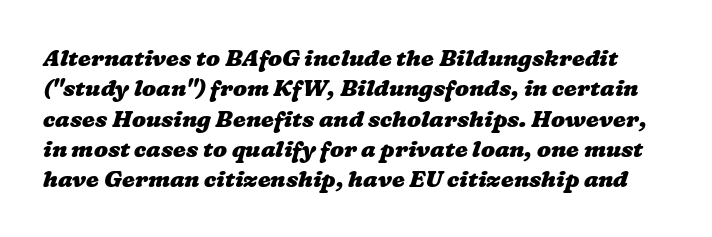
The rendering keeps characters at their native spacing. The rendering uses a bold face; every stroke is thick and dark. Lines of text with bare space underneath. The vertical gap from one line to the next is medium.
